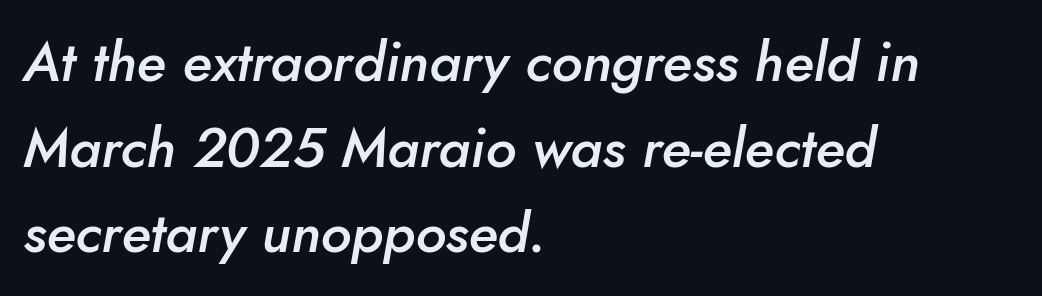
The rendering anchors every line to the left-hand side. Slightly chunky letters — semibold, I'd say, not full bold. The space directly below the letters is spotless. These lines were composed using italics. Standard letterfit; no display-style spreading of the glyphs.
